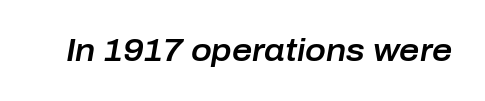
Q: Is the text italic (slanted)? A: Yes, it leans right by about 10 degrees.
Q: Is the text underlined? A: No.
Q: Is the spacing between letters normal or unusually wide? A: Normal.
Q: Width (condensed, normal, or wide)? A: Normal.
Q: Stroke contrast? A: Low.
Q: x-height? A: Medium.
Q: Monospaced? A: No.
